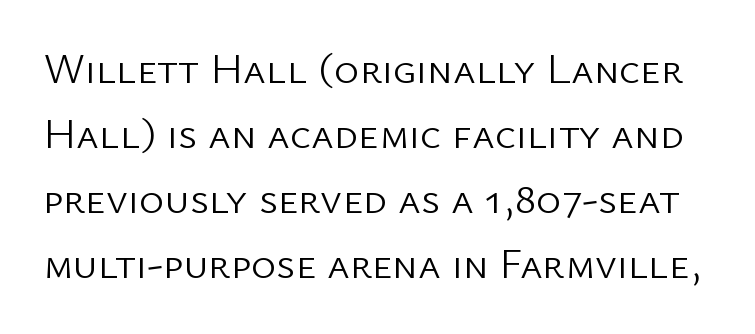
Q: Is the text bold? A: No.
Q: Is the text italic (slanted)? A: No, it is upright.
Q: Is the typeface a serif or a sans-serif typeface? A: Sans-serif.
Q: Is the text underlined? A: No.
Q: Is the spacing between letters normal or unusually wide? A: Normal.
Q: Is the spacing between lines tight, normal or loose? A: Normal.
Q: Width (condensed, normal, or wide)? A: Normal.
Q: Stroke contrast? A: Low.
Q: x-height? A: Medium.
Q: Monospaced? A: No.
